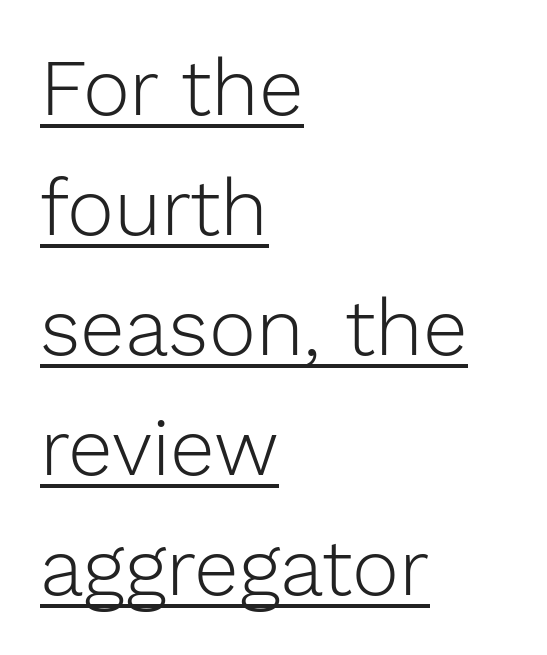
Q: Is the text bold? A: No.
Q: Is the text italic (slanted)? A: No, it is upright.
Q: Is the typeface a serif or a sans-serif typeface? A: Sans-serif.
Q: Is the text underlined? A: Yes.
Q: How is the paragraph aligned? A: Left-aligned.
Q: Is the spacing between letters normal or unusually wide? A: Normal.
Q: Is the spacing between lines tight, normal or loose? A: Normal.
Q: Width (condensed, normal, or wide)? A: Normal.
Q: Stroke contrast? A: Low.
Q: x-height? A: Medium.
Q: Monospaced? A: No.
